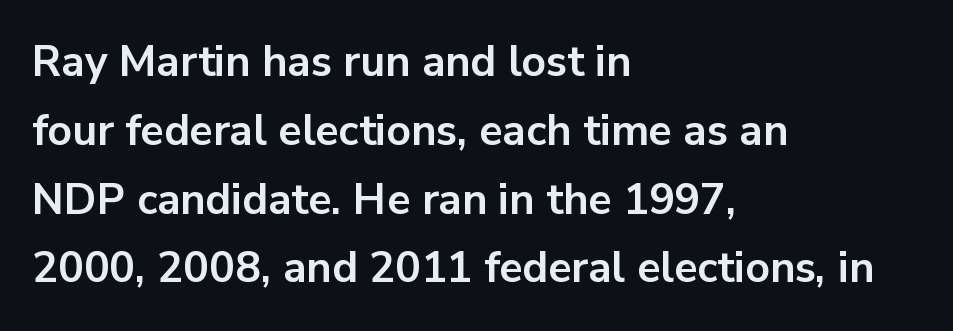
{"serif": "no", "italic": "no", "bold": "yes", "weight": "bold", "width": "normal", "stroke_contrast": "low", "x_height": "medium", "monospaced": "no", "underline": "no", "align": "left", "line_spacing": "normal", "line_spacing_ratio": 1.6, "letter_spacing": "normal", "letter_spacing_em": 0.0, "glyph_px": 43}
